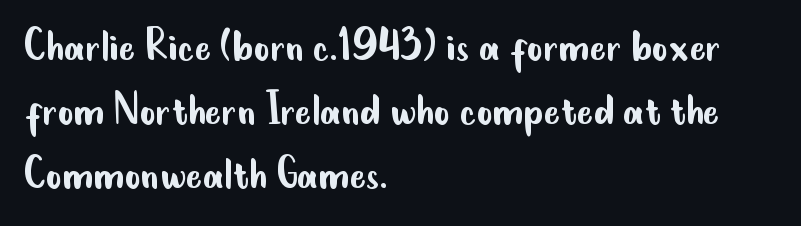
Q: Is the text bold? A: No.
Q: Is the text italic (slanted)? A: No, it is upright.
Q: Is the typeface a serif or a sans-serif typeface? A: Sans-serif.
Q: Is the text underlined? A: No.
Q: How is the paragraph aligned? A: Left-aligned.
Q: Is the spacing between letters normal or unusually wide? A: Normal.
Q: Is the spacing between lines tight, normal or loose? A: Normal.
Q: Width (condensed, normal, or wide)? A: Condensed.
Q: Stroke contrast? A: Low.
Q: x-height? A: Small.
Q: Monospaced? A: No.
